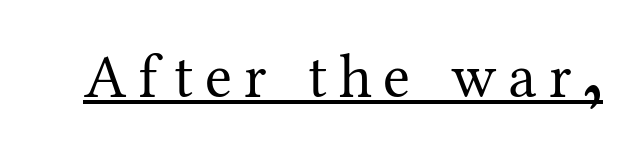
{"serif": "yes", "italic": "no", "bold": "no", "weight": "regular", "width": "normal", "stroke_contrast": "medium", "x_height": "medium", "monospaced": "no", "underline": "yes", "glyph_px": 61}
